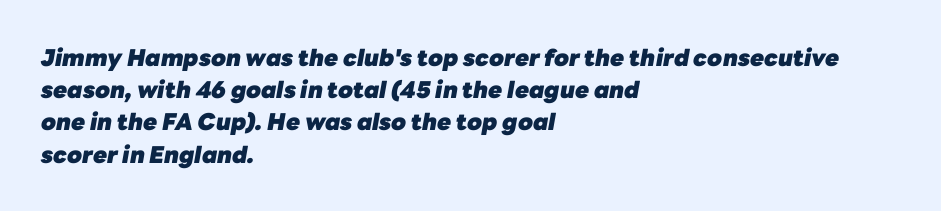
Q: Is the text bold? A: Yes.
Q: Is the text italic (slanted)? A: Yes, it leans right by about 10 degrees.
Q: Is the text underlined? A: No.
Q: How is the paragraph aligned? A: Left-aligned.
Q: Is the spacing between letters normal or unusually wide? A: Normal.
Q: Is the spacing between lines tight, normal or loose? A: Normal.
